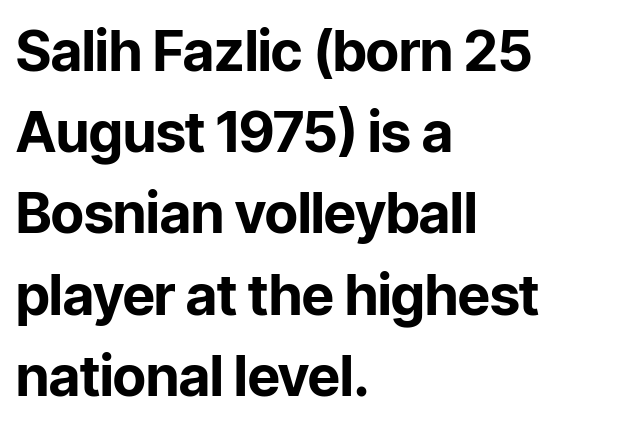
{"serif": "no", "italic": "no", "bold": "yes", "weight": "bold", "width": "normal", "stroke_contrast": "low", "x_height": "medium", "monospaced": "no", "underline": "no", "align": "left", "line_spacing": "normal", "line_spacing_ratio": 1.45, "letter_spacing": "normal", "letter_spacing_em": 0.0, "glyph_px": 56}
